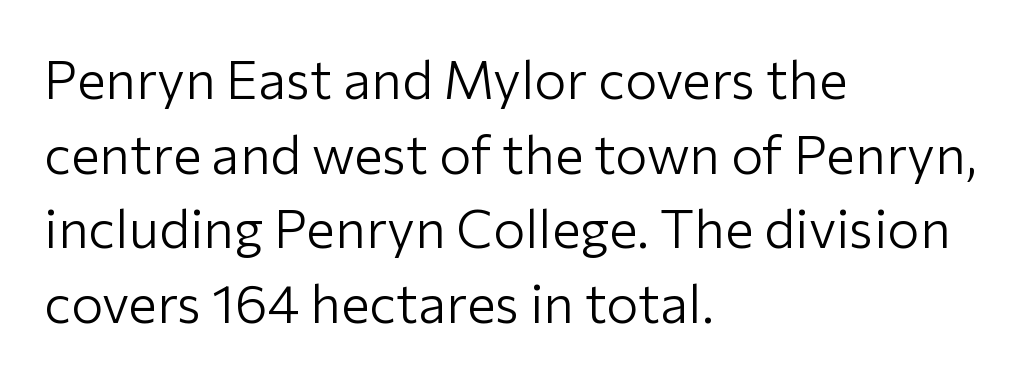
The image shows 54 px light sans-serif type, upright; set left-aligned, normal line spacing (1.38x), normal letter spacing, not underlined; low stroke contrast and a medium x-height.
